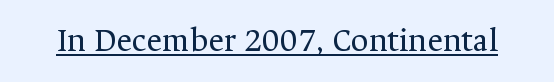
Nothing heavy about these letters — not bold at all. Spacing between characters is what you'd get straight out of the box. Somebody hit Ctrl+U on this one — the words are underlined. The rendering uses natural spacing where letterforms have individual widths.
